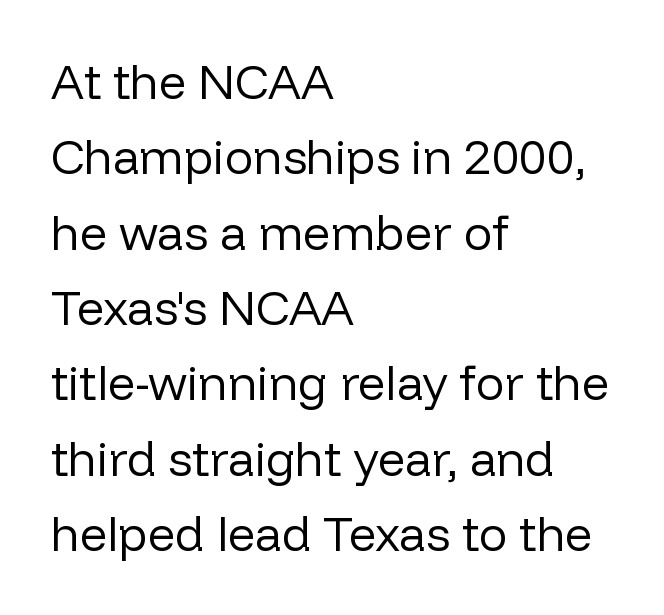
The image shows 48 px regular-weight sans-serif type, upright; set left-aligned, normal line spacing (1.57x), normal letter spacing, not underlined; low stroke contrast and a medium x-height.
